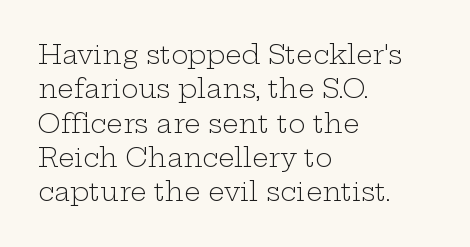
{"italic": "no", "bold": "no", "underline": "no", "align": "left", "line_spacing": "normal", "line_spacing_ratio": 1.32, "letter_spacing": "normal", "letter_spacing_em": 0.0, "glyph_px": 26}
